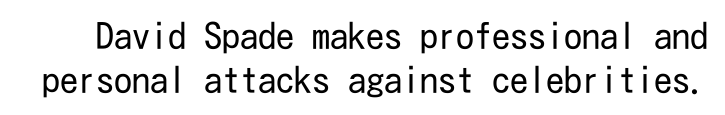
Q: Is the text bold? A: No.
Q: Is the text italic (slanted)? A: No, it is upright.
Q: Is the typeface a serif or a sans-serif typeface? A: Sans-serif.
Q: Is the text underlined? A: No.
Q: Is the spacing between letters normal or unusually wide? A: Normal.
Q: Width (condensed, normal, or wide)? A: Condensed.
Q: Stroke contrast? A: Low.
Q: x-height? A: Medium.
